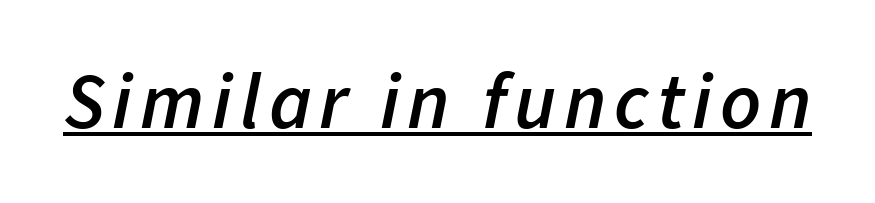
{"italic": "yes", "lean": "right", "slant_degrees": 11, "bold": "semi", "weight": "semibold", "width": "normal", "stroke_contrast": "low", "x_height": "medium", "monospaced": "no", "underline": "yes", "glyph_px": 79}
